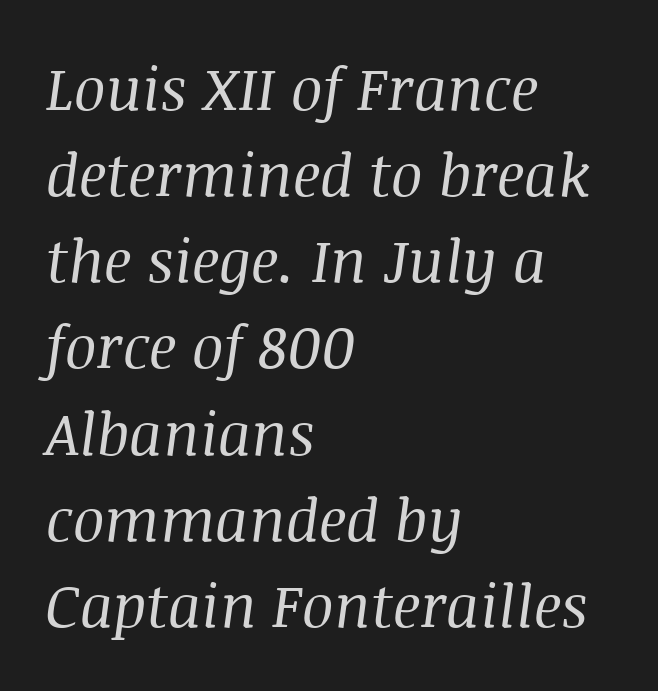
{"serif": "yes", "italic": "yes", "lean": "right", "slant_degrees": 8, "bold": "no", "weight": "regular", "width": "normal", "stroke_contrast": "medium", "x_height": "large", "monospaced": "no", "underline": "no", "align": "left", "line_spacing": "normal", "line_spacing_ratio": 1.46, "letter_spacing": "normal", "letter_spacing_em": 0.0, "glyph_px": 59}
